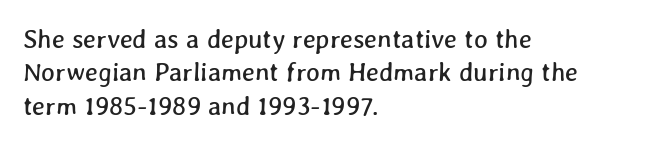
{"underline": "no", "align": "left", "line_spacing": "normal", "line_spacing_ratio": 1.28, "letter_spacing": "normal", "letter_spacing_em": 0.0, "glyph_px": 26}
